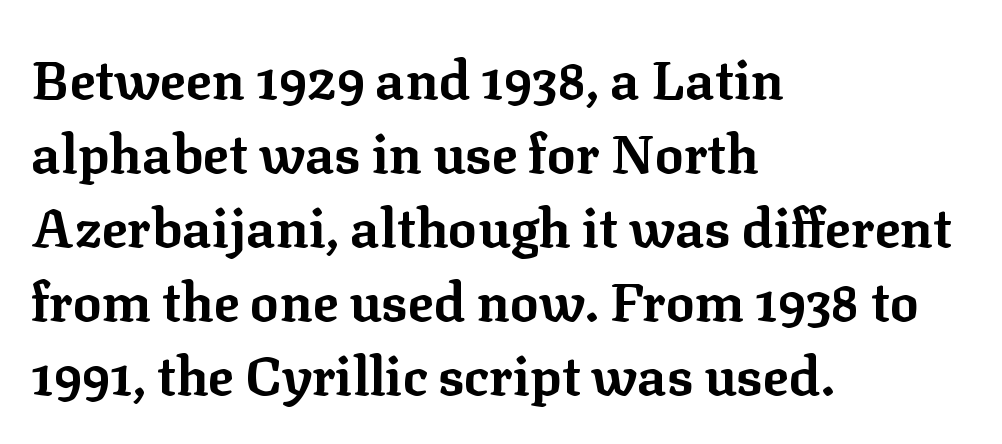
The image shows 54 px bold serif type, upright; set left-aligned, normal line spacing (1.37x), normal letter spacing, not underlined; low stroke contrast and a medium x-height.
